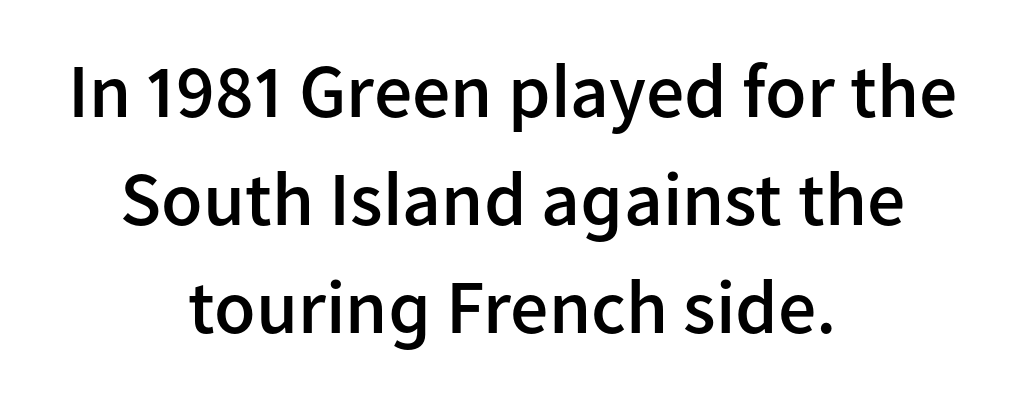
Q: Is the text bold? A: Semi-bold.
Q: Is the text italic (slanted)? A: No, it is upright.
Q: Is the typeface a serif or a sans-serif typeface? A: Sans-serif.
Q: Is the text underlined? A: No.
Q: How is the paragraph aligned? A: Centered.
Q: Is the spacing between letters normal or unusually wide? A: Normal.
Q: Is the spacing between lines tight, normal or loose? A: Normal.
Q: Width (condensed, normal, or wide)? A: Normal.
Q: Stroke contrast? A: Low.
Q: x-height? A: Medium.
Q: Monospaced? A: No.
